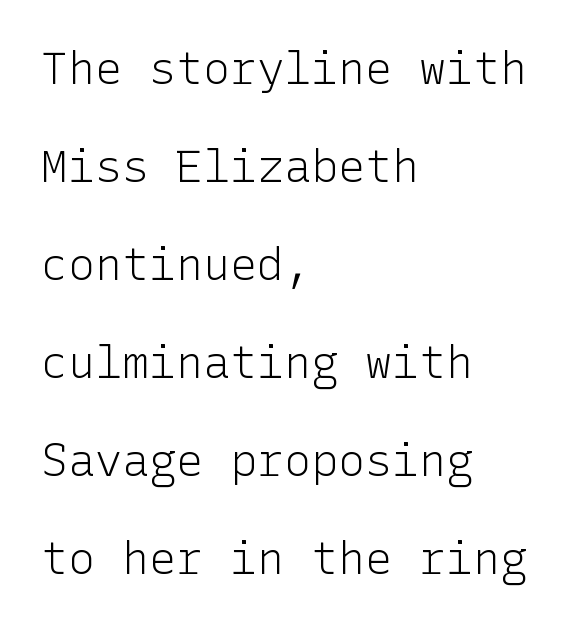
Q: Is the text bold? A: No.
Q: Is the text italic (slanted)? A: No, it is upright.
Q: Is the typeface a serif or a sans-serif typeface? A: Sans-serif.
Q: Is the text underlined? A: No.
Q: How is the paragraph aligned? A: Left-aligned.
Q: Is the spacing between letters normal or unusually wide? A: Normal.
Q: Is the spacing between lines tight, normal or loose? A: Loose.
Q: Width (condensed, normal, or wide)? A: Normal.
Q: Stroke contrast? A: Low.
Q: x-height? A: Medium.
